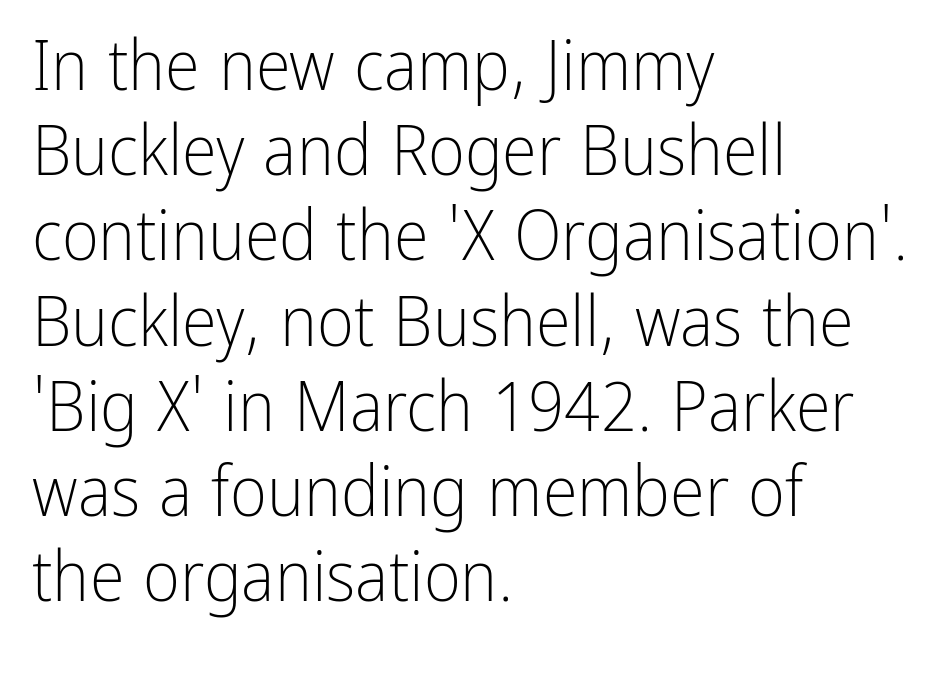
The image shows 71 px light, condensed sans-serif type, upright; set left-aligned, line spacing 1.2x, normal letter spacing, not underlined; low stroke contrast and a medium x-height.
